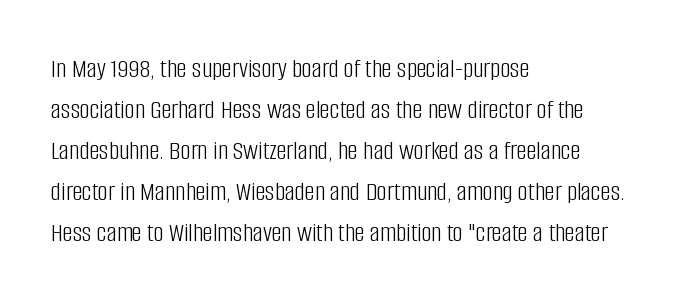
Caption: standard tracking, unaltered. Note: no serifs on the glyphs. The passage shown stacks its lines at a standard gap. Each letter keeps its own natural width here, so spacing adapts to shape. Is the stroke heavy? The answer is a plain regular-or-lighter.
